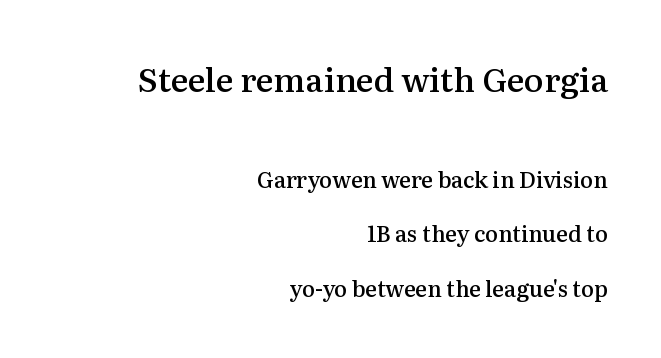
{"serif": "yes", "italic": "no", "bold": "semi", "weight": "semibold", "width": "normal", "stroke_contrast": "medium", "x_height": "medium", "monospaced": "no", "underline": "no", "align": "right", "line_spacing": "loose", "line_spacing_ratio": 2.49, "letter_spacing": "normal", "letter_spacing_em": 0.0, "larger_block": "first", "size_ratio": 1.5, "glyph_px": 33}
